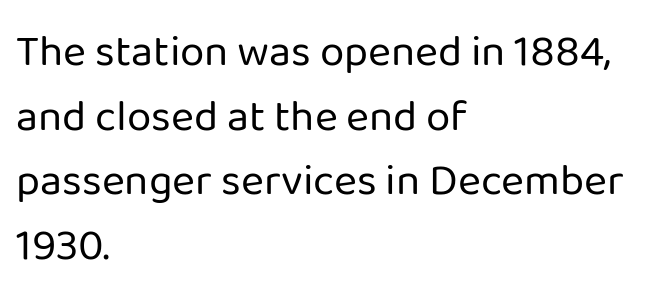
{"serif": "no", "italic": "no", "bold": "no", "weight": "regular", "width": "normal", "stroke_contrast": "low", "x_height": "medium", "monospaced": "no", "underline": "no", "align": "left", "line_spacing": "normal", "line_spacing_ratio": 1.47, "letter_spacing": "normal", "letter_spacing_em": 0.0, "glyph_px": 44}
